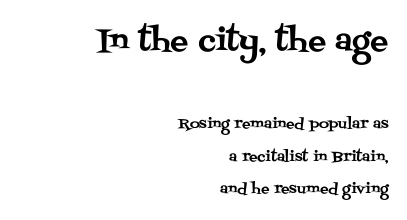
{"serif": "yes", "italic": "no", "width": "normal", "stroke_contrast": "medium", "x_height": "large", "monospaced": "no", "underline": "no", "align": "right", "line_spacing": "loose", "line_spacing_ratio": 2.33, "letter_spacing": "normal", "letter_spacing_em": 0.0, "larger_block": "first", "size_ratio": 2.14, "glyph_px": 30}
